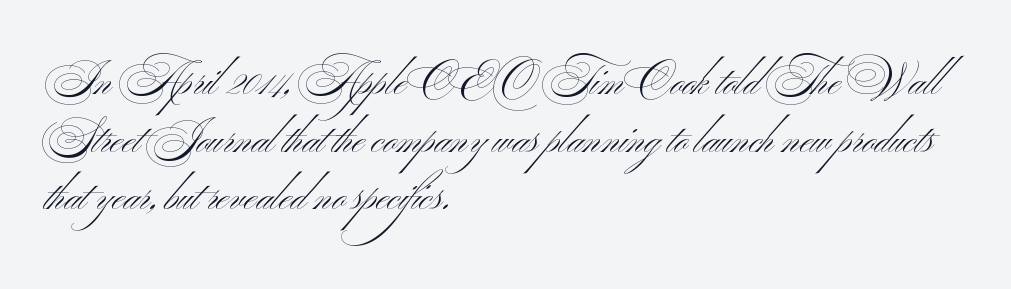
The image shows 42 px light, wide sans-serif type; set left-aligned, normal line spacing (1.37x), normal letter spacing, not underlined; medium stroke contrast and a small x-height.
